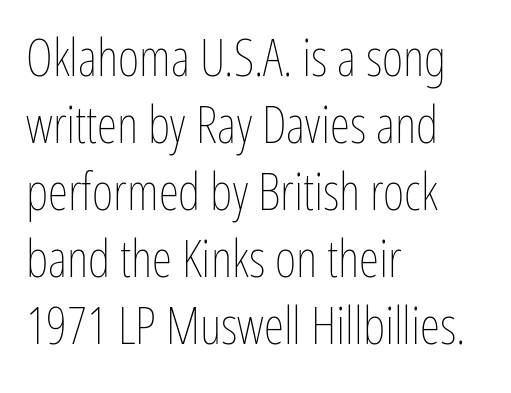
Q: Is the text bold? A: No.
Q: Is the text italic (slanted)? A: No, it is upright.
Q: Is the text underlined? A: No.
Q: How is the paragraph aligned? A: Left-aligned.
Q: Is the spacing between letters normal or unusually wide? A: Normal.
Q: Is the spacing between lines tight, normal or loose? A: Normal.
Q: Width (condensed, normal, or wide)? A: Condensed.
Q: Stroke contrast? A: Low.
Q: x-height? A: Medium.
Q: Monospaced? A: No.
